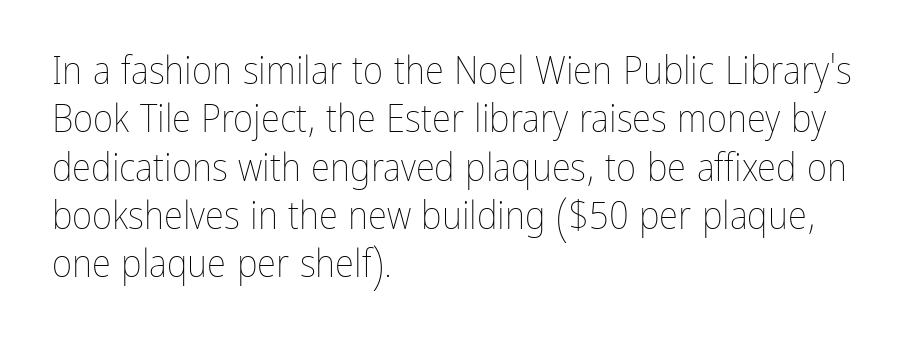
{"italic": "no", "bold": "no", "weight": "thin", "width": "condensed", "stroke_contrast": "low", "x_height": "medium", "monospaced": "no", "underline": "no", "align": "left", "line_spacing_ratio": 1.24, "letter_spacing": "normal", "letter_spacing_em": 0.0, "glyph_px": 39}
